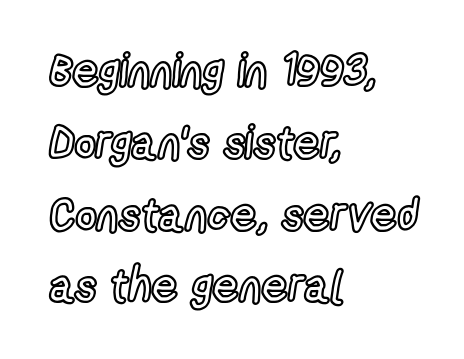
A typesetter would call this leading conventional body-copy spacing. A classic flush-left, rag-right setting is used for this passage. There is no visible air inserted between adjacent glyphs. Here the designer chose a conventional face with non-uniform glyph widths. Plain, unruled lines of type.
